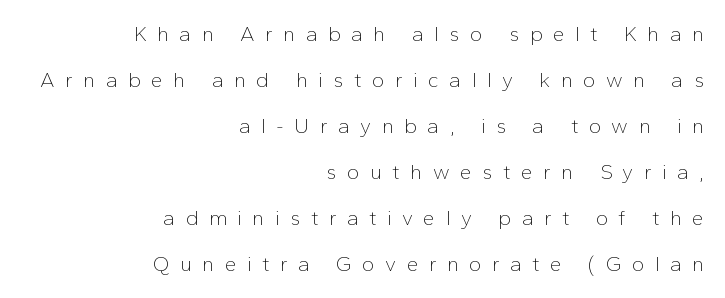
{"italic": "no", "bold": "no", "underline": "no", "align": "right", "line_spacing": "loose", "line_spacing_ratio": 2.19, "letter_spacing": "wide", "letter_spacing_em": 0.5, "glyph_px": 21}
